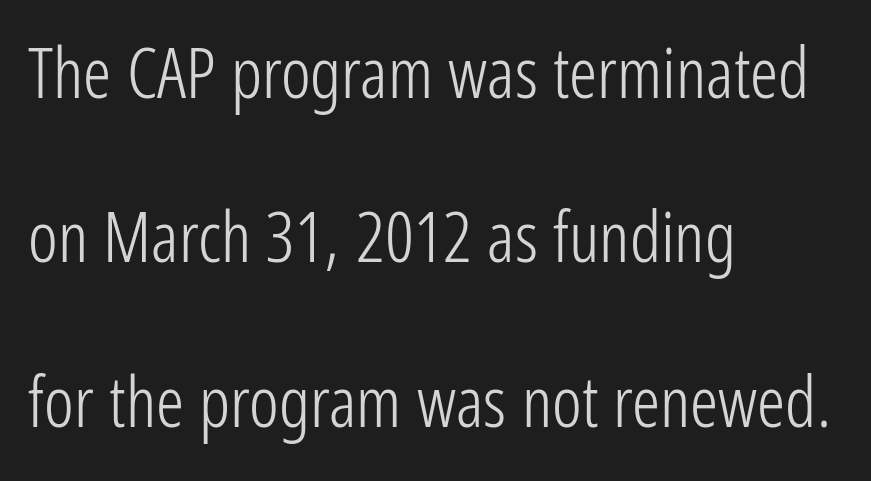
Serifs: no, the terminals of the letterforms are clean. Regarding leading, the lines here are spaced well apart. A typesetter would call this proportional, since set widths differ per character. Is the letter spacing exaggerated? No — it looks like the ordinary default. Only glyphs here, with clear space below each row. Rendered with straight, roman letterforms.
